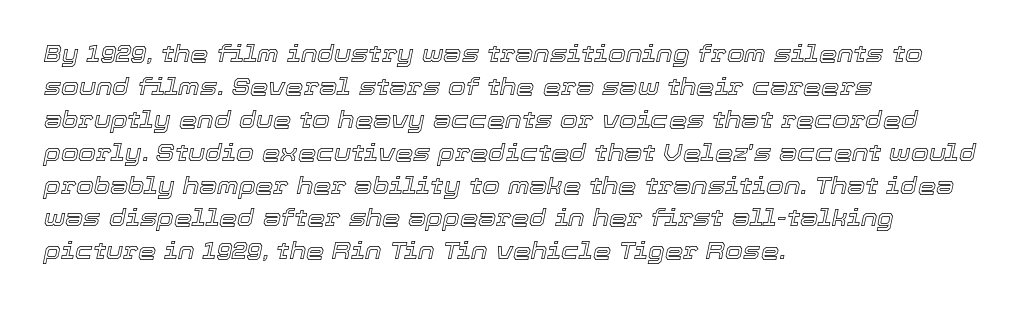
Compared with a centered layout, this one pins lines to the left instead. Honestly, the letter spacing is just normal — you wouldn't notice it. An italicized treatment has been applied to the whole sample. Whoever set this chose a conventional vertical rhythm. Check under the words: just untouched page.
